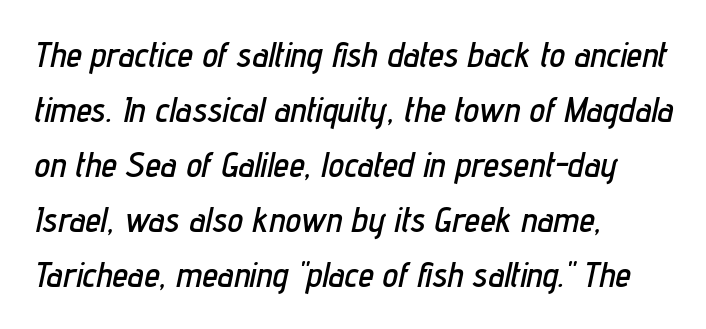
{"italic": "yes", "lean": "right", "slant_degrees": 12, "width": "condensed", "stroke_contrast": "low", "x_height": "medium", "monospaced": "no", "underline": "no", "align": "left", "line_spacing": "normal", "line_spacing_ratio": 1.57, "letter_spacing": "normal", "letter_spacing_em": 0.0, "glyph_px": 35}
